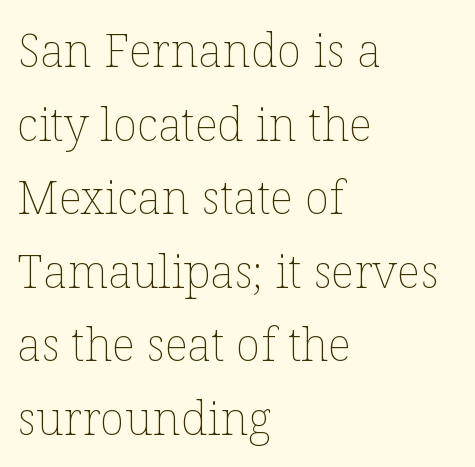
Q: Is the text bold? A: No.
Q: Is the text italic (slanted)? A: No, it is upright.
Q: Is the text underlined? A: No.
Q: How is the paragraph aligned? A: Left-aligned.
Q: Is the spacing between letters normal or unusually wide? A: Normal.
Q: Is the spacing between lines tight, normal or loose? A: Normal.
Q: Width (condensed, normal, or wide)? A: Normal.
Q: Stroke contrast? A: Low.
Q: x-height? A: Medium.
Q: Monospaced? A: No.
